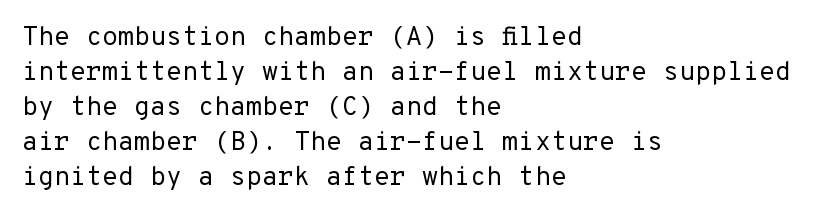
How are the letters spaced? Ordinarily, with no added tracking. Has an underline been added? It has not. Honestly, the row spacing looks completely unremarkable. The font is comparable to plain body text, perhaps lighter. Visually the block forms a straight wall on the left and a jagged coastline on the right.
